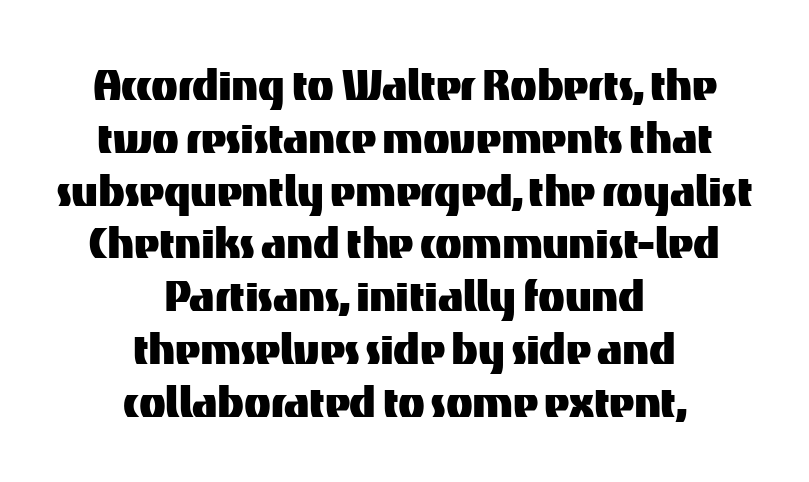
Letters rest on an invisible, unmarked baseline. Characters remain perfectly vertical along every line. Observe the absence of serifs on each vertical stroke in this sample. Is this a fixed-width face? No — the glyphs have proportional, varying widths. Does the leading feel generous? Not at all — it's pinched.
